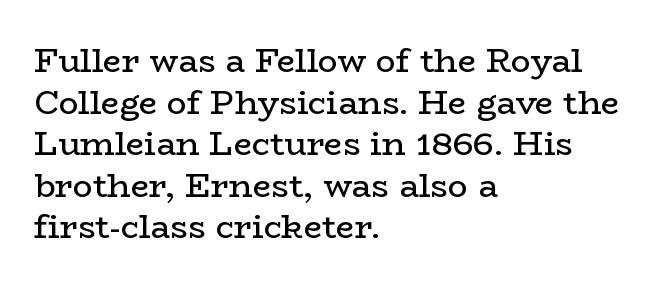
{"serif": "yes", "italic": "no", "bold": "no", "weight": "regular", "width": "wide", "stroke_contrast": "low", "x_height": "medium", "monospaced": "no", "underline": "no", "align": "left", "line_spacing": "normal", "line_spacing_ratio": 1.26, "letter_spacing": "normal", "letter_spacing_em": 0.0, "glyph_px": 33}
